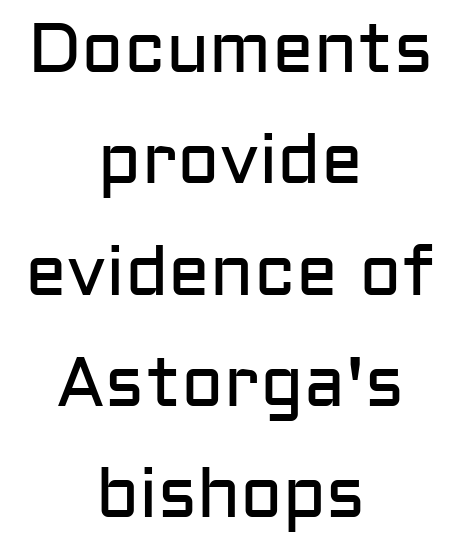
Q: Is the text bold? A: No.
Q: Is the text italic (slanted)? A: No, it is upright.
Q: Is the typeface a serif or a sans-serif typeface? A: Sans-serif.
Q: Is the text underlined? A: No.
Q: How is the paragraph aligned? A: Centered.
Q: Is the spacing between letters normal or unusually wide? A: Normal.
Q: Is the spacing between lines tight, normal or loose? A: Normal.
Q: Width (condensed, normal, or wide)? A: Normal.
Q: Stroke contrast? A: Low.
Q: x-height? A: Medium.
Q: Monospaced? A: No.
